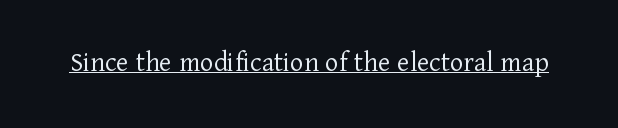
You can tell it's not italic because the verticals are truly vertical. Looks like regular typesetting: each glyph gets only the width it needs. The string is rendered with underlining switched on. This sample uses plain, unmodified letter spacing. Type style note: has serifs.
